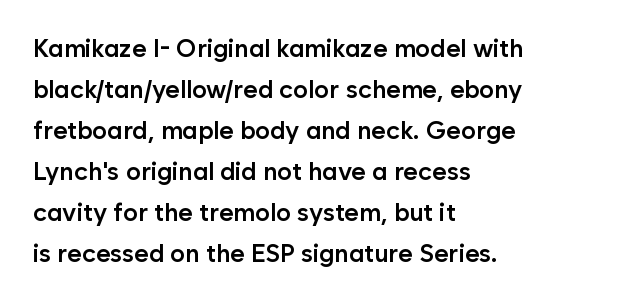
The image shows 25 px text type, upright; set left-aligned, normal line spacing (1.64x), normal letter spacing, not underlined.
